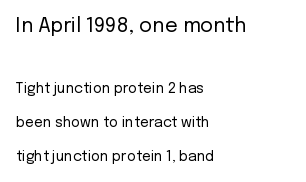
Q: Is the text bold? A: No.
Q: Is the text italic (slanted)? A: No, it is upright.
Q: Is the text underlined? A: No.
Q: How is the paragraph aligned? A: Left-aligned.
Q: Is the spacing between letters normal or unusually wide? A: Normal.
Q: Is the spacing between lines tight, normal or loose? A: Loose.
Q: Which block of text is set in a larger size, the first (top) or the second (bottom)? A: The first (top) one.
